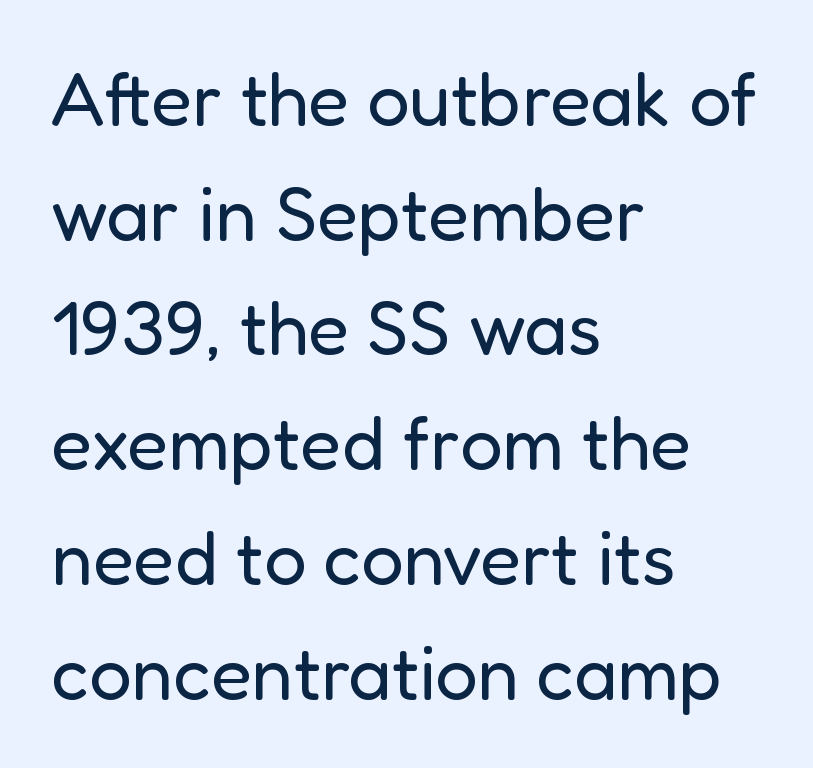
The image shows 75 px regular-weight sans-serif type, upright; set left-aligned, normal line spacing (1.53x), normal letter spacing, not underlined; low stroke contrast and a medium x-height.
